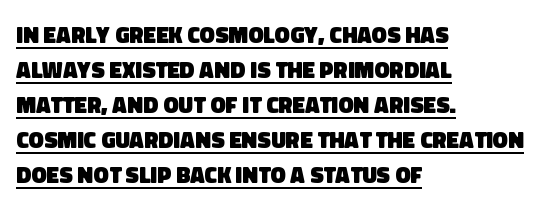
{"bold": "yes", "underline": "yes", "align": "left", "line_spacing": "normal", "line_spacing_ratio": 1.52, "letter_spacing": "normal", "letter_spacing_em": 0.0, "glyph_px": 23}
